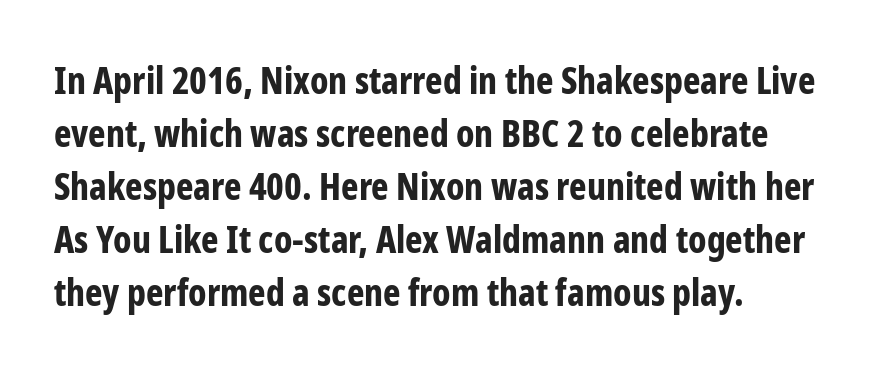
This rendering employs a face without finishing strokes, i.e., a sans-serif. Characters remain perfectly vertical along every line. These lines carry a lot of weight — the face is fully bold. Notice how the passage keeps a crisp vertical edge on the left only. You could not count columns in this text — the font is proportionally spaced. The glyphs are unaccompanied by any horizontal stroke below them.
